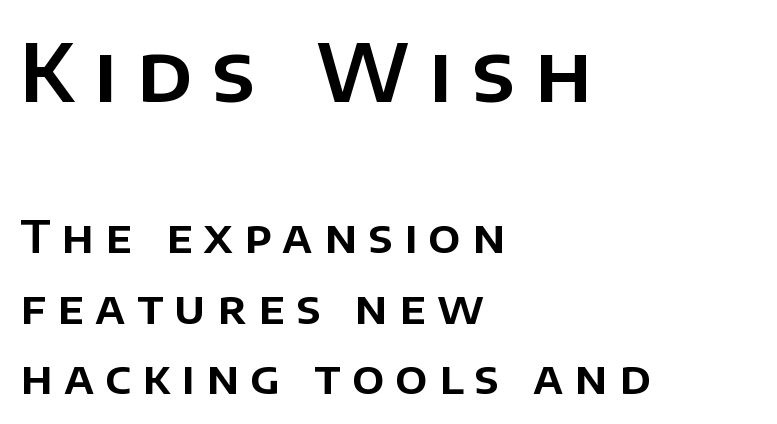
The image shows 79 px sans-serif type, upright; set left-aligned, normal line spacing (1.56x), unusually wide letter spacing (+0.25 em), not underlined; the first (top) block is 1.76x larger; low stroke contrast and a large x-height.
